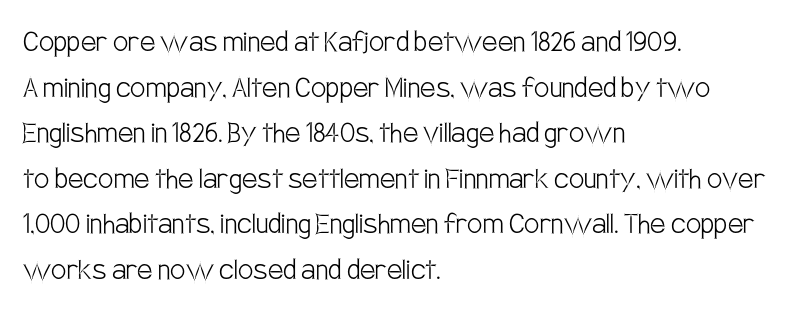
The image shows 34 px light, condensed sans-serif type, upright; set left-aligned, normal line spacing (1.34x), normal letter spacing, not underlined; low stroke contrast and a large x-height.
